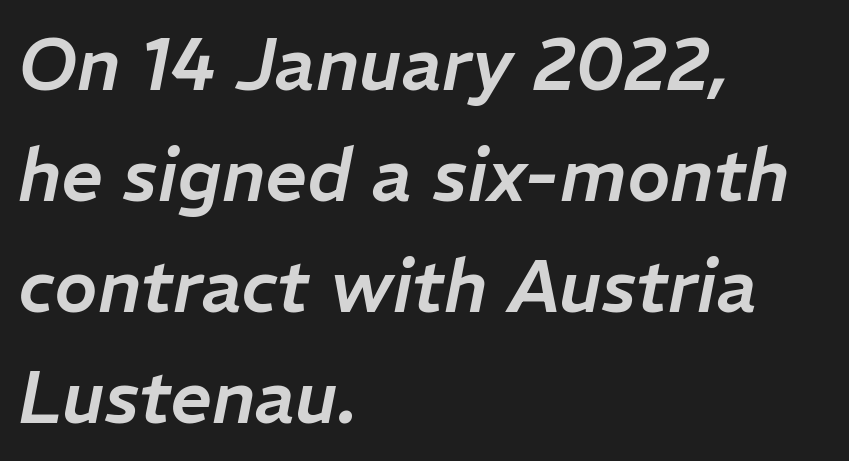
Q: Is the text italic (slanted)? A: Yes, it leans right by about 11 degrees.
Q: Is the text underlined? A: No.
Q: How is the paragraph aligned? A: Left-aligned.
Q: Is the spacing between letters normal or unusually wide? A: Normal.
Q: Is the spacing between lines tight, normal or loose? A: Normal.
Q: Width (condensed, normal, or wide)? A: Normal.
Q: Stroke contrast? A: Low.
Q: x-height? A: Medium.
Q: Monospaced? A: No.
